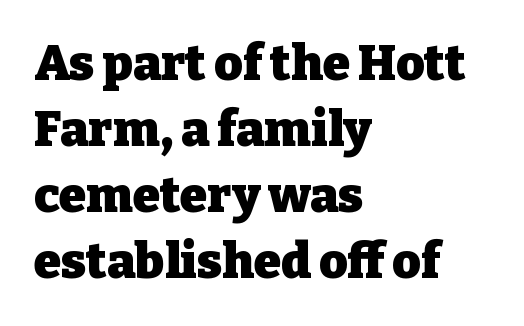
The image shows 49 px heavy serif type, upright; set left-aligned, normal line spacing (1.35x), normal letter spacing, not underlined; low stroke contrast and a medium x-height.
